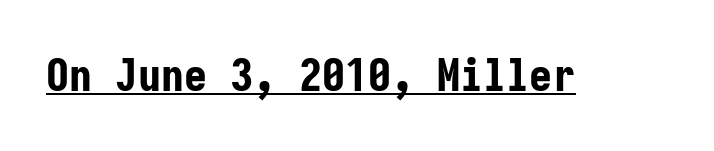
Q: Is the text bold? A: Yes.
Q: Is the text italic (slanted)? A: No, it is upright.
Q: Is the typeface a serif or a sans-serif typeface? A: Sans-serif.
Q: Is the text underlined? A: Yes.
Q: Is the spacing between letters normal or unusually wide? A: Normal.
Q: Width (condensed, normal, or wide)? A: Condensed.
Q: Stroke contrast? A: Low.
Q: x-height? A: Medium.
Q: Monospaced? A: Yes.
